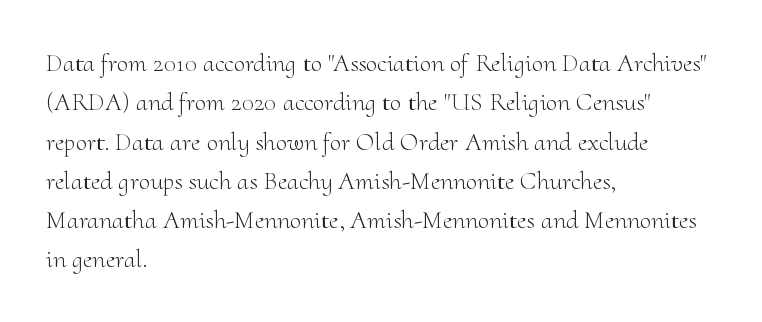
Q: Is the text bold? A: No.
Q: Is the text italic (slanted)? A: No, it is upright.
Q: Is the text underlined? A: No.
Q: How is the paragraph aligned? A: Left-aligned.
Q: Is the spacing between letters normal or unusually wide? A: Normal.
Q: Is the spacing between lines tight, normal or loose? A: Normal.
